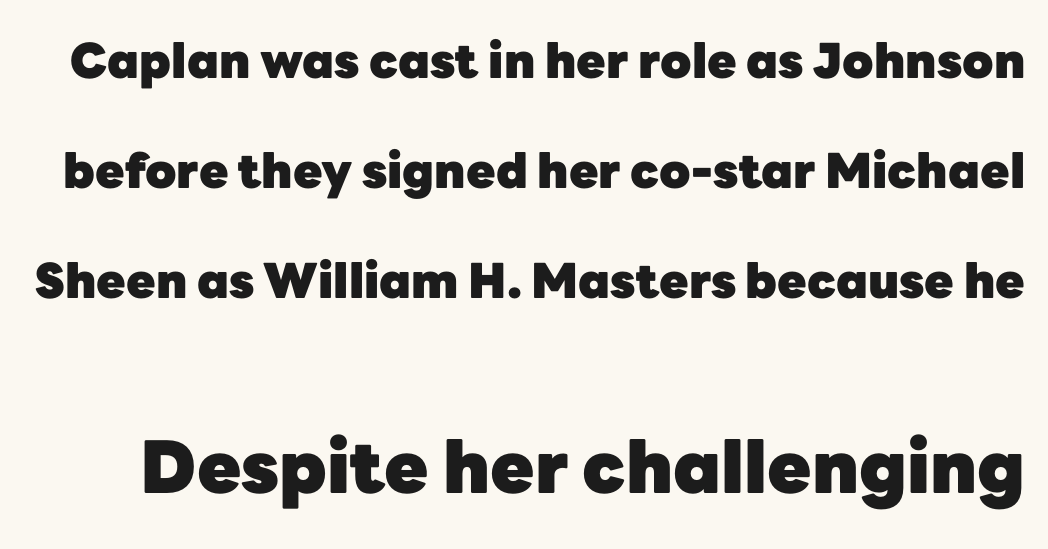
{"serif": "no", "italic": "no", "bold": "yes", "weight": "heavy", "width": "normal", "stroke_contrast": "low", "x_height": "medium", "monospaced": "no", "underline": "no", "line_spacing": "loose", "line_spacing_ratio": 2.29, "letter_spacing": "normal", "letter_spacing_em": 0.0, "larger_block": "second", "size_ratio": 1.5, "glyph_px": 72}
